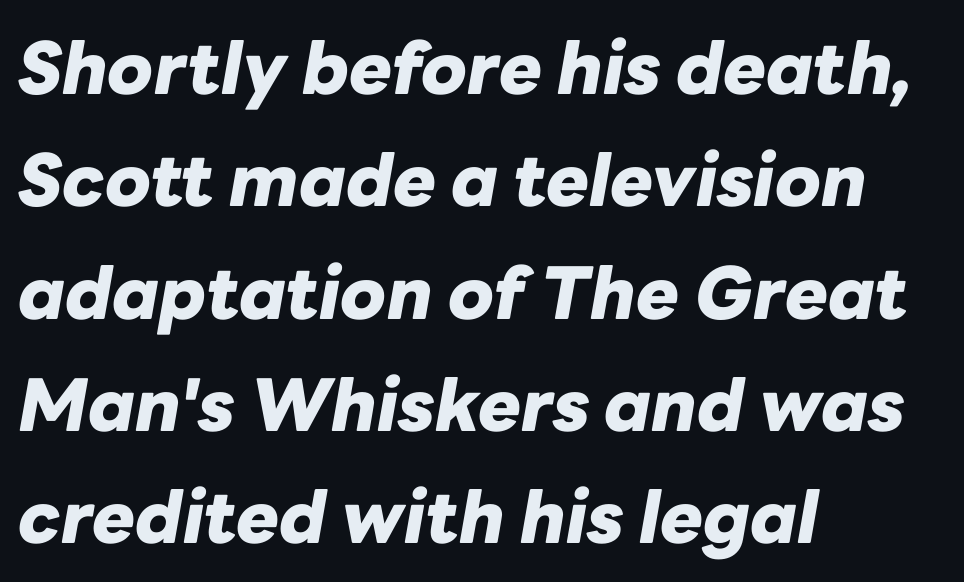
The typography opts for an oblique posture over an upright one. The string is rendered with underlining switched off. In CSS terms this would be text-align: left. The font is running at its bold setting. Nobody touched the tracking dial on this one.
